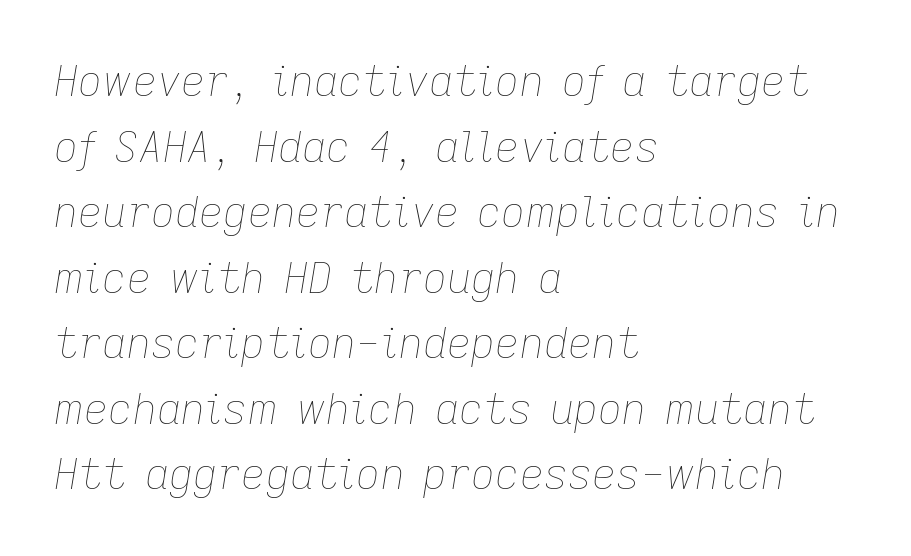
{"italic": "yes", "lean": "right", "slant_degrees": 9, "bold": "no", "weight": "thin", "width": "normal", "stroke_contrast": "low", "x_height": "medium", "monospaced": "no", "underline": "no", "align": "left", "line_spacing": "normal", "line_spacing_ratio": 1.56, "letter_spacing": "normal", "letter_spacing_em": 0.0, "glyph_px": 42}
